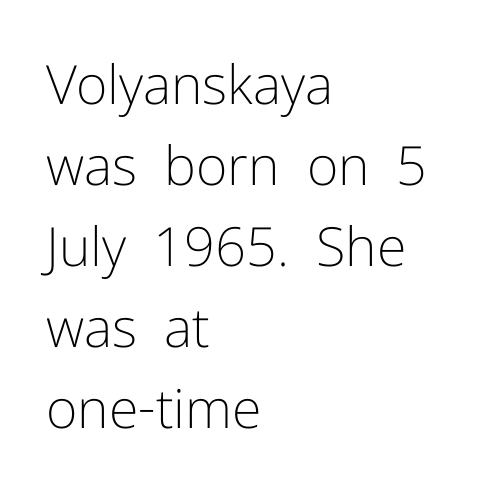
Q: Is the text bold? A: No.
Q: Is the text italic (slanted)? A: No, it is upright.
Q: Is the typeface a serif or a sans-serif typeface? A: Sans-serif.
Q: Is the text underlined? A: No.
Q: How is the paragraph aligned? A: Left-aligned.
Q: Is the spacing between letters normal or unusually wide? A: Normal.
Q: Is the spacing between lines tight, normal or loose? A: Normal.
Q: Width (condensed, normal, or wide)? A: Normal.
Q: Stroke contrast? A: Low.
Q: x-height? A: Medium.
Q: Monospaced? A: No.
